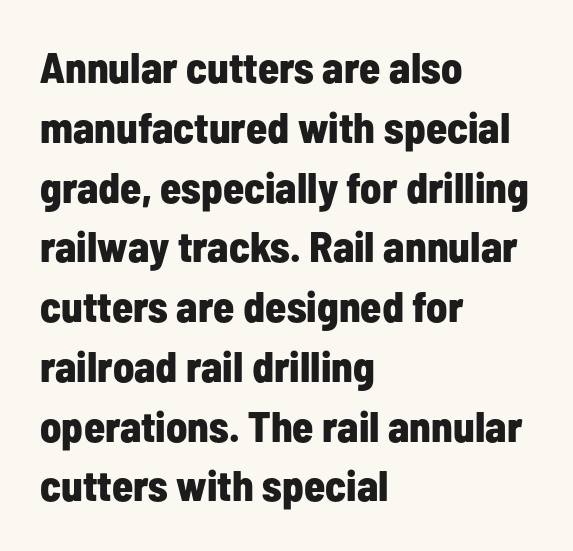
{"serif": "no", "italic": "no", "bold": "yes", "weight": "bold", "width": "condensed", "stroke_contrast": "low", "x_height": "medium", "monospaced": "no", "underline": "no", "align": "left", "line_spacing": "normal", "line_spacing_ratio": 1.39, "letter_spacing": "normal", "letter_spacing_em": 0.0, "glyph_px": 43}
